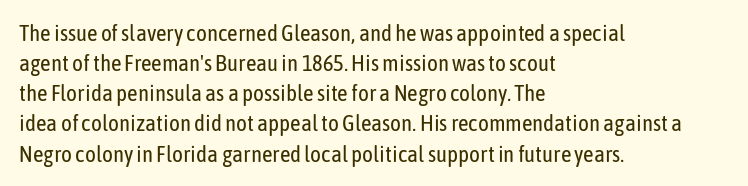
{"italic": "no", "bold": "no", "underline": "no", "align": "left", "line_spacing": "normal", "line_spacing_ratio": 1.31, "letter_spacing": "normal", "letter_spacing_em": 0.0, "glyph_px": 23}
